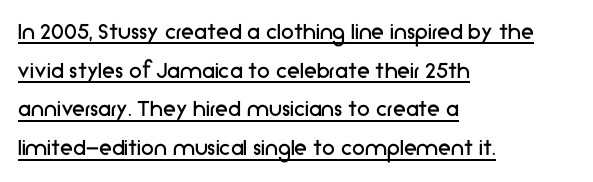
Q: Is the text bold? A: No.
Q: Is the text italic (slanted)? A: No, it is upright.
Q: Is the text underlined? A: Yes.
Q: How is the paragraph aligned? A: Left-aligned.
Q: Is the spacing between letters normal or unusually wide? A: Normal.
Q: Is the spacing between lines tight, normal or loose? A: Normal.
